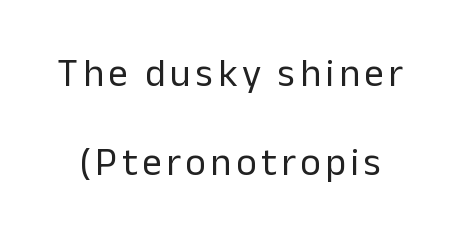
{"serif": "no", "italic": "no", "bold": "no", "weight": "regular", "width": "normal", "stroke_contrast": "low", "x_height": "medium", "monospaced": "no", "underline": "no", "line_spacing": "loose", "line_spacing_ratio": 2.28, "glyph_px": 39}
